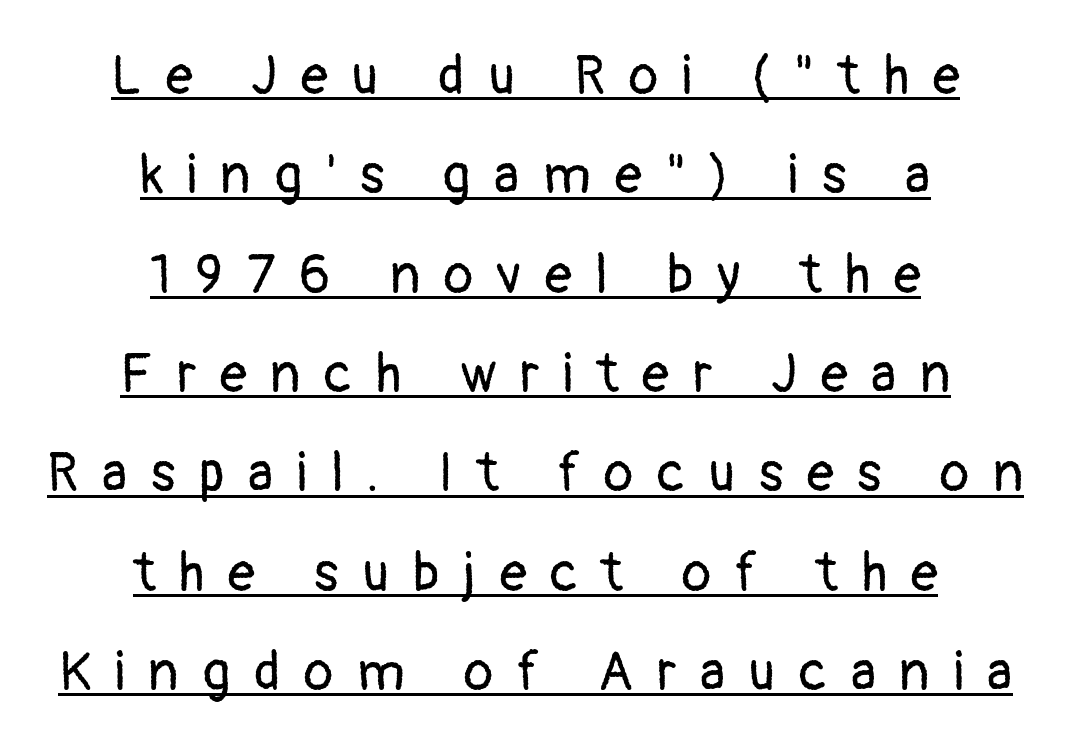
Q: Is the text bold? A: No.
Q: Is the text italic (slanted)? A: No, it is upright.
Q: Is the typeface a serif or a sans-serif typeface? A: Sans-serif.
Q: Is the text underlined? A: Yes.
Q: How is the paragraph aligned? A: Centered.
Q: Is the spacing between letters normal or unusually wide? A: Unusually wide.
Q: Width (condensed, normal, or wide)? A: Normal.
Q: Stroke contrast? A: Low.
Q: x-height? A: Medium.
Q: Monospaced? A: No.
